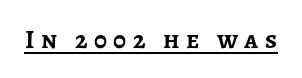
The image shows 26 px bold type, upright; set unusually wide letter spacing (+0.25 em), underlined.
